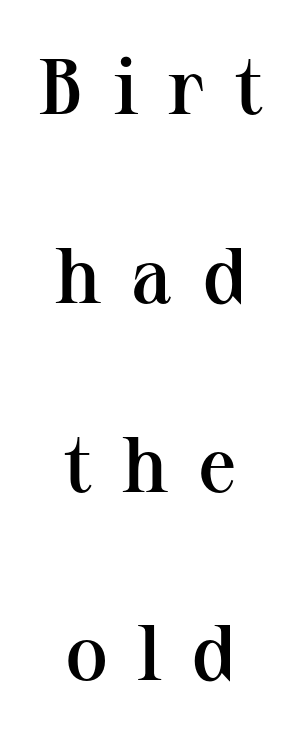
The image shows 78 px semibold serif type, upright; set centered, loose line spacing (2.42x), unusually wide letter spacing (+0.38 em), not underlined; medium stroke contrast and a medium x-height.
